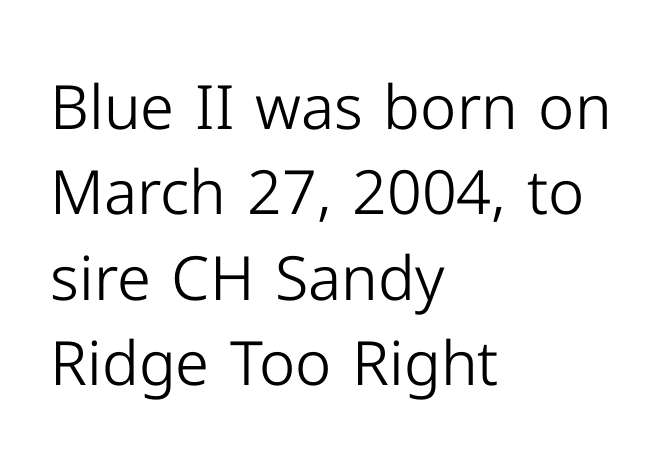
Interline gaps are of average width in this sample. Stroke thickness stays within the range of a standard reading face or lighter. The zone under the glyphs is completely vacant. You could not count columns in this text — the font is proportionally spaced.
